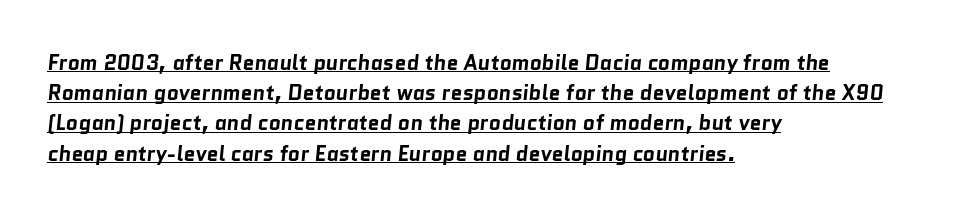
{"bold": "yes", "underline": "yes", "align": "left", "line_spacing": "normal", "line_spacing_ratio": 1.44, "letter_spacing": "normal", "letter_spacing_em": 0.0, "glyph_px": 21}
